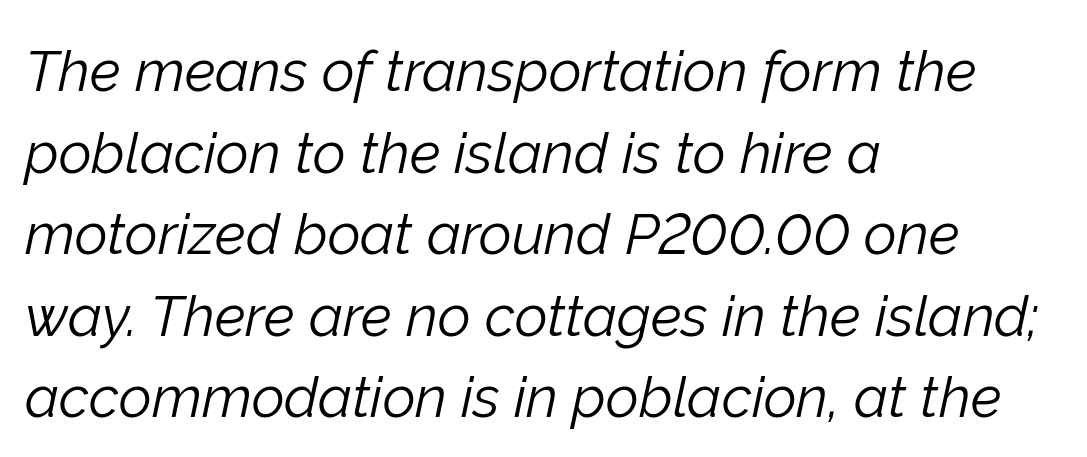
The image shows 57 px light type, italic (leaning right); set left-aligned, normal line spacing (1.43x), normal letter spacing, not underlined; low stroke contrast and a medium x-height.
